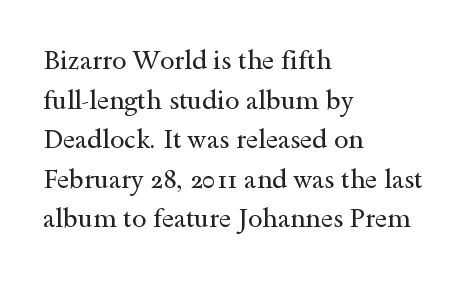
{"italic": "no", "bold": "no", "underline": "no", "align": "left", "line_spacing": "normal", "line_spacing_ratio": 1.52, "letter_spacing": "normal", "letter_spacing_em": 0.0, "glyph_px": 26}
